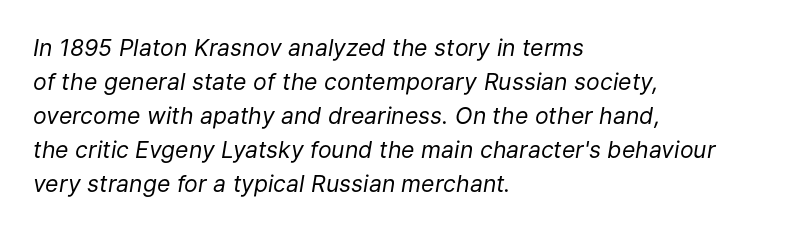
The image shows 23 px text type, italic (leaning right); set left-aligned, normal line spacing (1.48x), normal letter spacing, not underlined.
